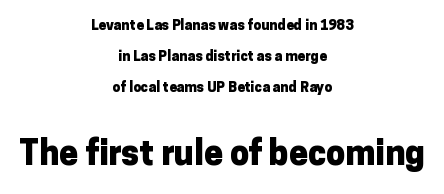
The image shows 34 px heavy sans-serif type, upright; set centered, loose line spacing (2.22x), normal letter spacing, not underlined; the second (bottom) block is 2.43x larger; low stroke contrast and a medium x-height.
